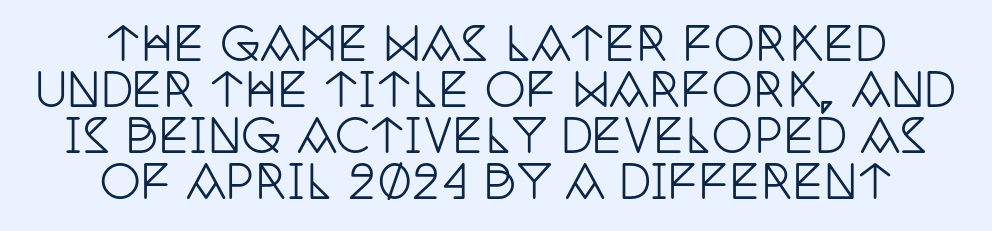
Q: Is the text italic (slanted)? A: No, it is upright.
Q: Is the typeface a serif or a sans-serif typeface? A: Serif.
Q: Is the text underlined? A: No.
Q: How is the paragraph aligned? A: Centered.
Q: Is the spacing between letters normal or unusually wide? A: Normal.
Q: Is the spacing between lines tight, normal or loose? A: Tight.
Q: Width (condensed, normal, or wide)? A: Condensed.
Q: Stroke contrast? A: Low.
Q: x-height? A: Large.
Q: Monospaced? A: No.
